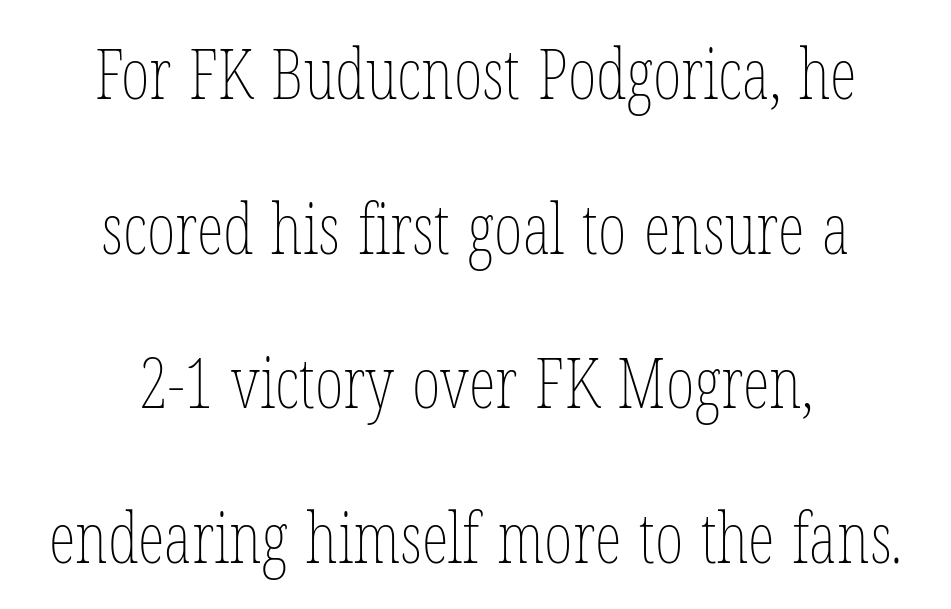
The image shows 69 px thin, condensed type, upright; set centered, loose line spacing (2.24x), normal letter spacing, not underlined; low stroke contrast and a medium x-height.
